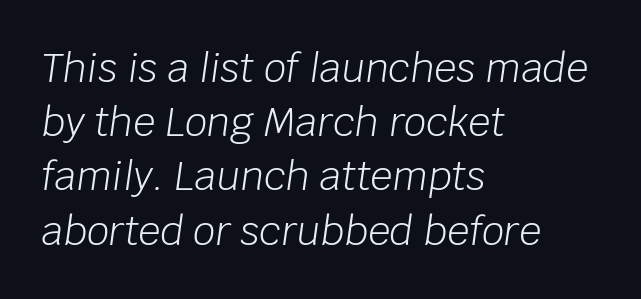
Q: Is the text bold? A: No.
Q: Is the text italic (slanted)? A: Yes, it leans right by about 8 degrees.
Q: Is the text underlined? A: No.
Q: How is the paragraph aligned? A: Left-aligned.
Q: Is the spacing between letters normal or unusually wide? A: Normal.
Q: Is the spacing between lines tight, normal or loose? A: Normal.
Q: Width (condensed, normal, or wide)? A: Normal.
Q: Stroke contrast? A: Low.
Q: x-height? A: Large.
Q: Monospaced? A: No.
